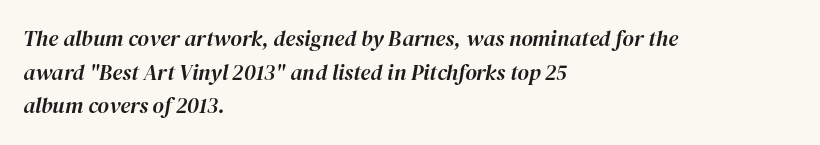
{"italic": "yes", "lean": "right", "slant_degrees": 12, "underline": "no", "align": "left", "line_spacing": "normal", "line_spacing_ratio": 1.53, "letter_spacing": "normal", "letter_spacing_em": 0.0, "glyph_px": 22}
